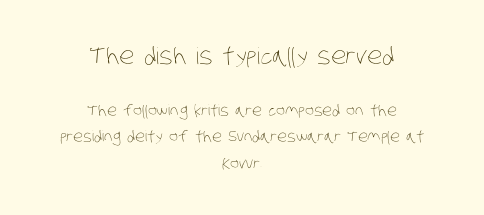
{"bold": "no", "underline": "no", "align": "center", "line_spacing_ratio": 1.76, "letter_spacing": "normal", "letter_spacing_em": 0.0, "larger_block": "first", "size_ratio": 1.53, "glyph_px": 23}
